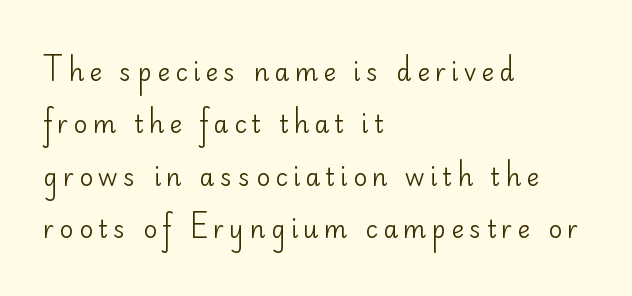
The image shows 24 px text type, upright; set left-aligned, loose line spacing (2.18x), unusually wide letter spacing (+0.22 em), not underlined.
